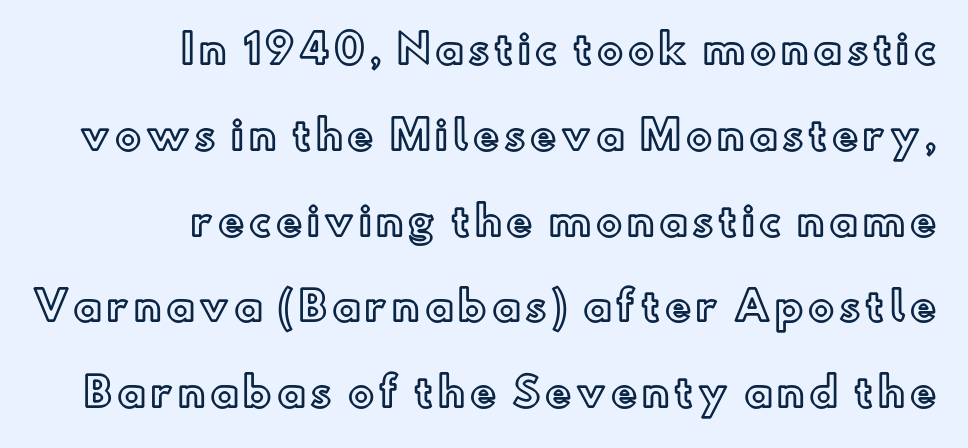
The image shows 39 px text type, upright; set right-aligned, loose line spacing (2.2x), not underlined; a small x-height.
